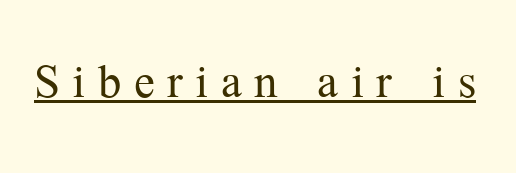
{"serif": "yes", "italic": "no", "bold": "no", "weight": "light", "width": "normal", "stroke_contrast": "medium", "x_height": "medium", "monospaced": "no", "underline": "yes", "letter_spacing": "wide", "letter_spacing_em": 0.2, "glyph_px": 62}
